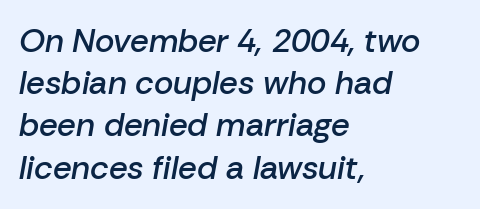
Q: Is the text bold? A: Semi-bold.
Q: Is the text italic (slanted)? A: Yes, it leans right by about 10 degrees.
Q: Is the text underlined? A: No.
Q: How is the paragraph aligned? A: Left-aligned.
Q: Is the spacing between letters normal or unusually wide? A: Normal.
Q: Is the spacing between lines tight, normal or loose? A: Normal.
Q: Width (condensed, normal, or wide)? A: Normal.
Q: Stroke contrast? A: Low.
Q: x-height? A: Medium.
Q: Monospaced? A: No.
